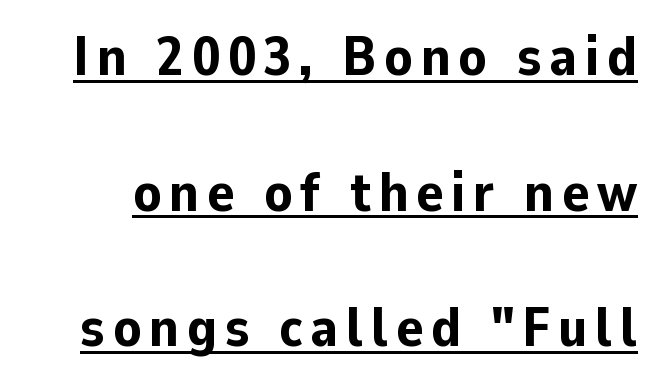
{"serif": "no", "italic": "no", "bold": "yes", "weight": "bold", "width": "normal", "stroke_contrast": "low", "x_height": "medium", "monospaced": "no", "underline": "yes", "line_spacing": "loose", "line_spacing_ratio": 2.42, "glyph_px": 56}
